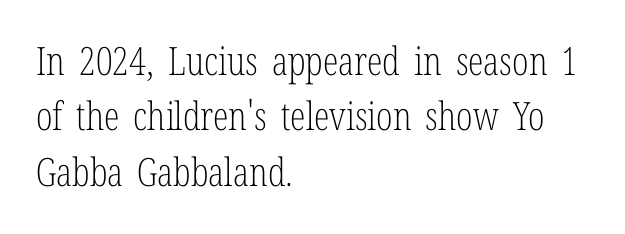
Q: Is the text bold? A: No.
Q: Is the text italic (slanted)? A: No, it is upright.
Q: Is the typeface a serif or a sans-serif typeface? A: Serif.
Q: Is the text underlined? A: No.
Q: How is the paragraph aligned? A: Left-aligned.
Q: Is the spacing between letters normal or unusually wide? A: Normal.
Q: Is the spacing between lines tight, normal or loose? A: Normal.
Q: Width (condensed, normal, or wide)? A: Condensed.
Q: Stroke contrast? A: Low.
Q: x-height? A: Medium.
Q: Monospaced? A: No.
